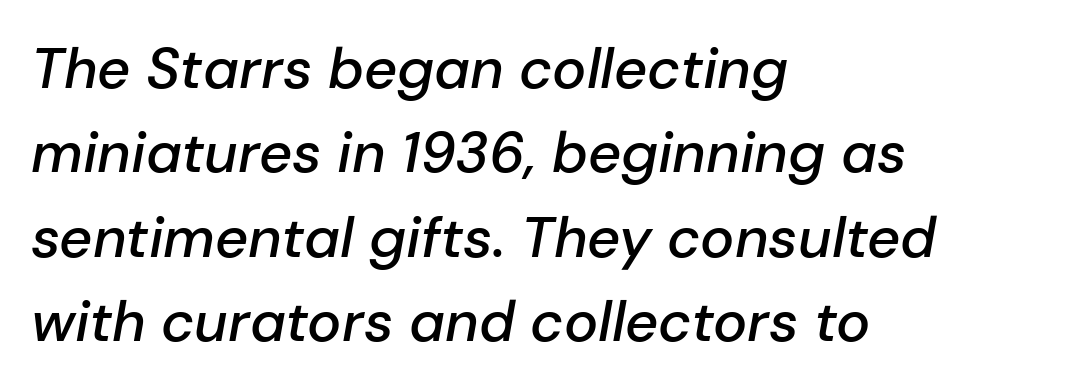
The image shows 57 px semibold type, italic (leaning right); set left-aligned, normal line spacing (1.48x), normal letter spacing, not underlined; low stroke contrast and a medium x-height.
